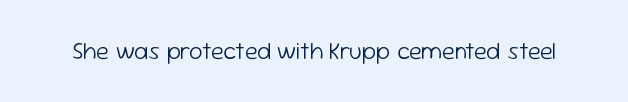
Q: Is the text bold? A: No.
Q: Is the text italic (slanted)? A: No, it is upright.
Q: Is the text underlined? A: No.
Q: Is the spacing between letters normal or unusually wide? A: Normal.
